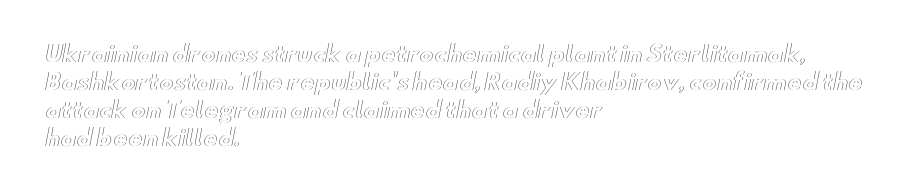
The image shows 22 px text type; set left-aligned, normal line spacing (1.28x), normal letter spacing, not underlined.
